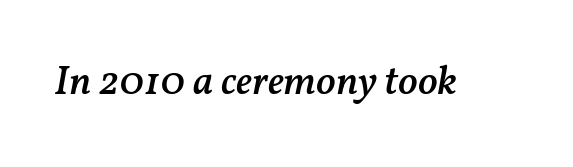
Q: Is the text bold? A: Semi-bold.
Q: Is the text italic (slanted)? A: Yes, it leans right by about 11 degrees.
Q: Is the text underlined? A: No.
Q: Is the spacing between letters normal or unusually wide? A: Normal.
Q: Width (condensed, normal, or wide)? A: Normal.
Q: Stroke contrast? A: Medium.
Q: x-height? A: Medium.
Q: Monospaced? A: No.
